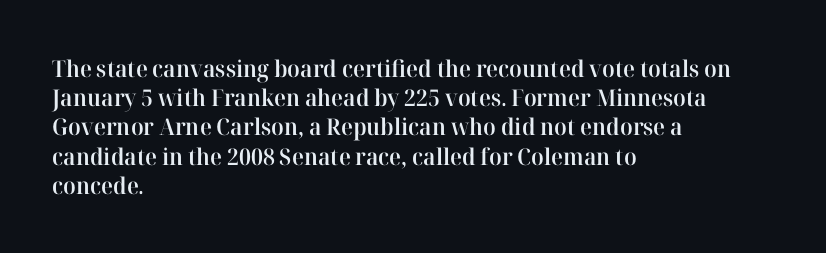
The image shows 23 px text type, upright; set left-aligned, normal line spacing (1.27x), normal letter spacing, not underlined.
